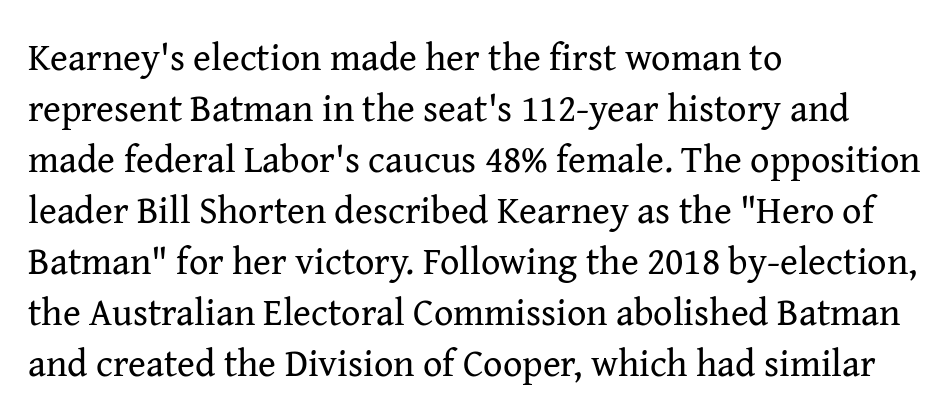
The image shows 38 px regular-weight serif type, upright; set left-aligned, normal line spacing (1.34x), normal letter spacing, not underlined; medium stroke contrast and a medium x-height.
